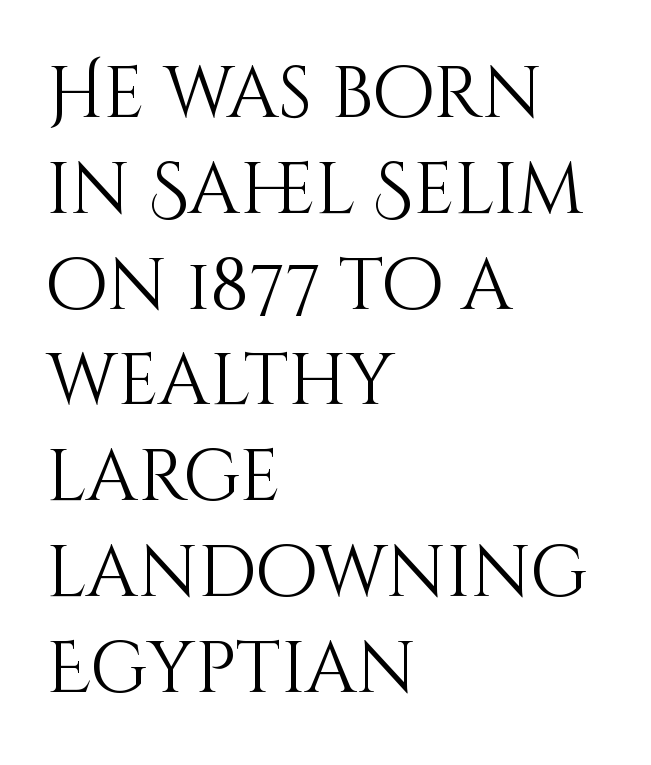
{"italic": "no", "bold": "no", "weight": "light", "width": "normal", "stroke_contrast": "medium", "x_height": "large", "monospaced": "no", "underline": "no", "align": "left", "line_spacing": "normal", "line_spacing_ratio": 1.33, "letter_spacing": "normal", "letter_spacing_em": 0.0, "glyph_px": 72}
